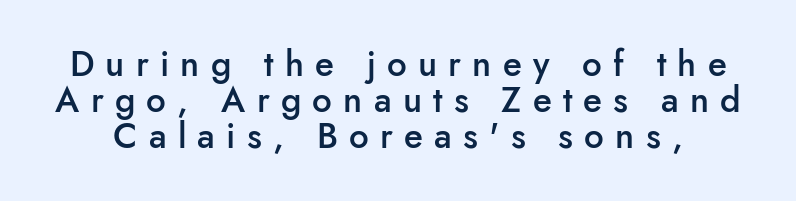
Q: Is the text bold? A: Semi-bold.
Q: Is the text italic (slanted)? A: No, it is upright.
Q: Is the typeface a serif or a sans-serif typeface? A: Sans-serif.
Q: Is the text underlined? A: No.
Q: Is the spacing between letters normal or unusually wide? A: Unusually wide.
Q: Is the spacing between lines tight, normal or loose? A: Tight.
Q: Width (condensed, normal, or wide)? A: Normal.
Q: Stroke contrast? A: Low.
Q: x-height? A: Small.
Q: Monospaced? A: No.
